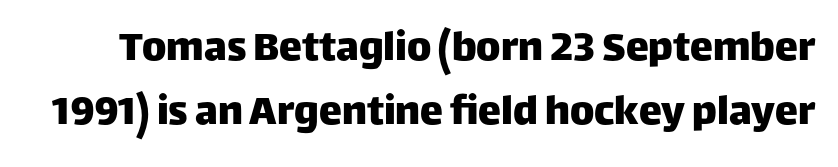
This rendering employs a face without finishing strokes, i.e., a sans-serif. Character widths vary here, with narrow letters taking less room than wide ones. Plain, unruled lines of type. Notice how descenders clear the ascenders below comfortably — that's standard leading.
